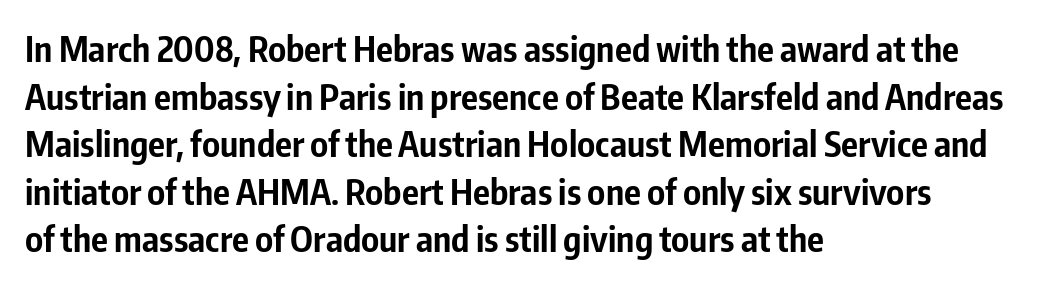
The image shows 35 px bold, condensed sans-serif type, upright; set left-aligned, normal line spacing (1.36x), normal letter spacing, not underlined; low stroke contrast and a medium x-height.
